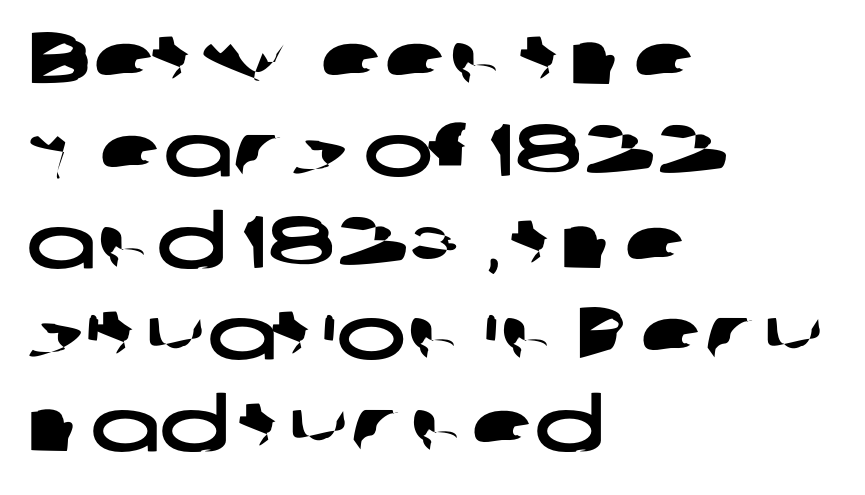
Quick note: underline off. The passage shown is typed in a proportional face where columns would drift. Here the glyphs are tracked normally, forming tight word shapes. The passage shown is typeset with a sans-serif family.
